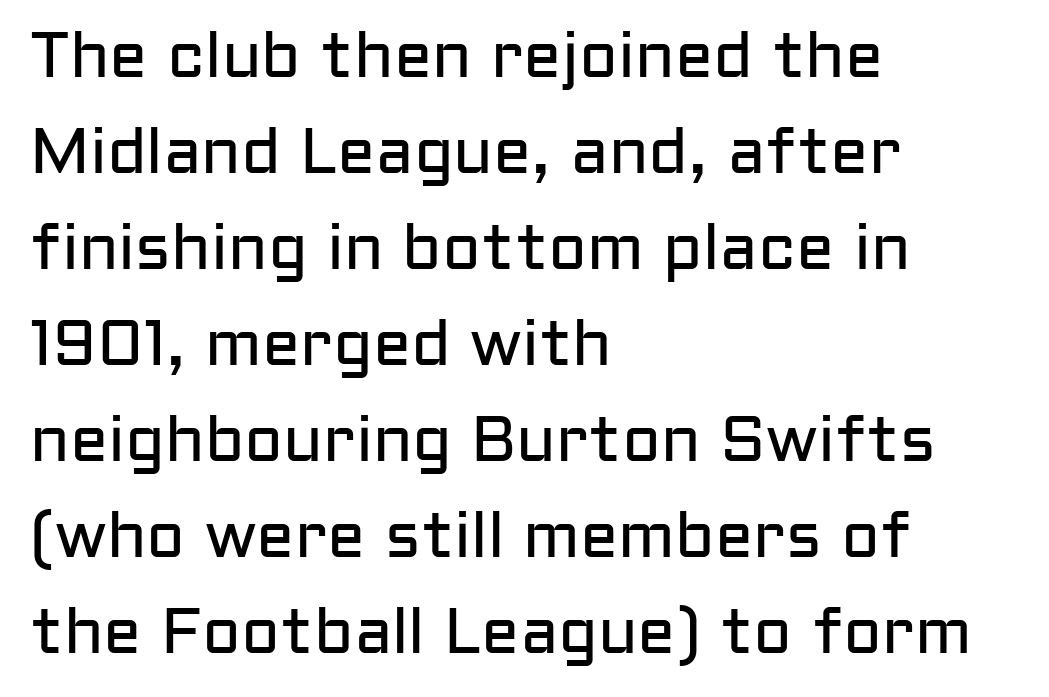
The typesetter chose a ragged-right arrangement here. Spacing verdict: proportional, widths tailored to each character. Font category for this specimen: sans-serif. Whoever set this chose a conventional vertical rhythm. Nothing unusual about the tracking: characters are spaced as the font intends.
